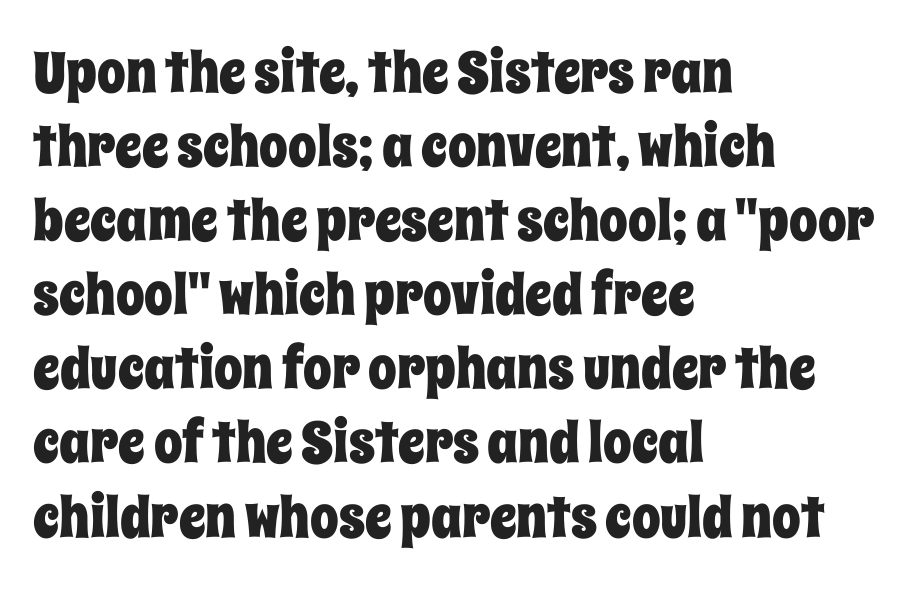
Italic: no, the glyphs are upright roman. Looks like regular typesetting: each glyph gets only the width it needs. The space beneath each line is pristine and unruled. Letter spacing: default. Line spacing here is normal.
